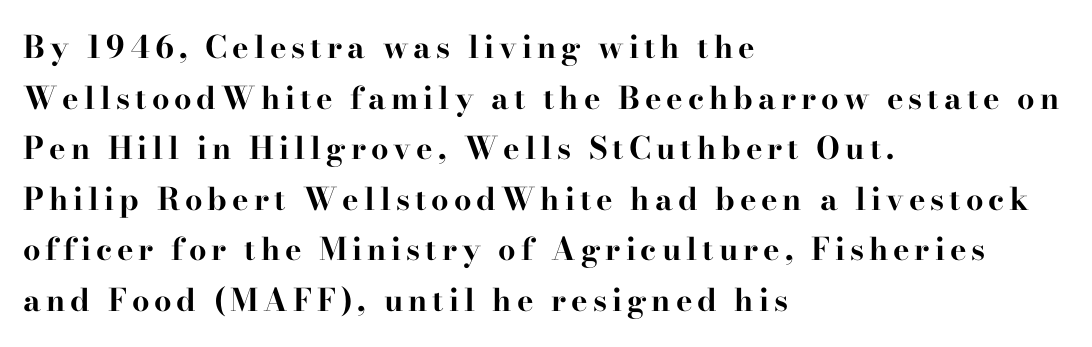
{"serif": "yes", "italic": "no", "bold": "yes", "weight": "bold", "width": "wide", "stroke_contrast": "high", "x_height": "small", "monospaced": "no", "underline": "no", "align": "left", "line_spacing": "normal", "line_spacing_ratio": 1.63, "glyph_px": 31}
